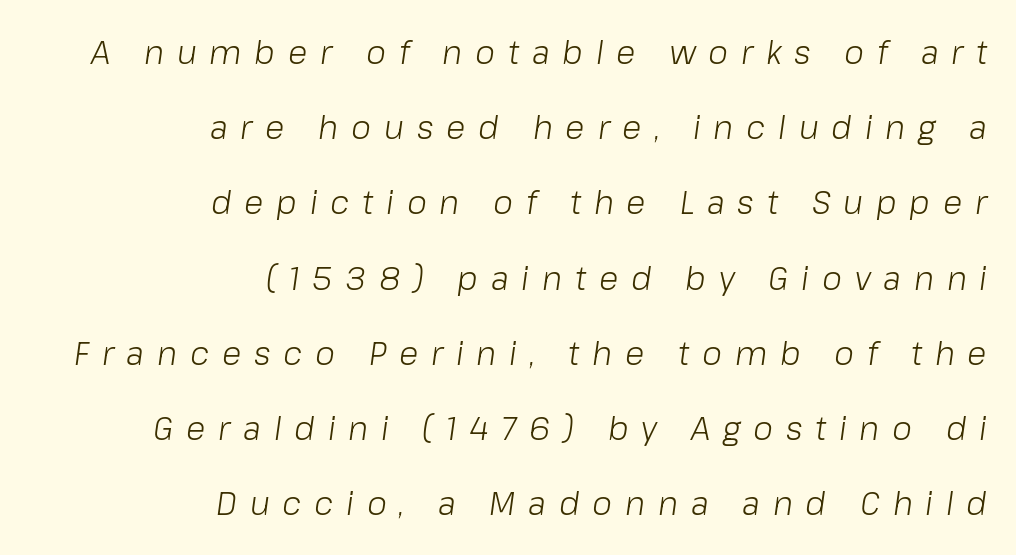
Q: Is the text bold? A: No.
Q: Is the text italic (slanted)? A: Yes, it leans right by about 8 degrees.
Q: Is the text underlined? A: No.
Q: How is the paragraph aligned? A: Right-aligned.
Q: Is the spacing between letters normal or unusually wide? A: Unusually wide.
Q: Is the spacing between lines tight, normal or loose? A: Loose.
Q: Width (condensed, normal, or wide)? A: Normal.
Q: Stroke contrast? A: Low.
Q: x-height? A: Medium.
Q: Monospaced? A: No.
